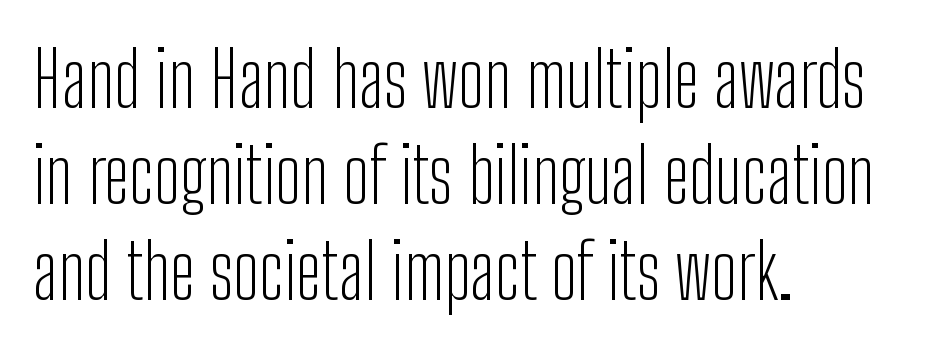
Each line starts at the same left margin while the right side varies. If you drew a line through each stem, it would be perfectly vertical. Letterform terminals end flat and unadorned throughout the passage. Descenders are the only things crossing below the line.
